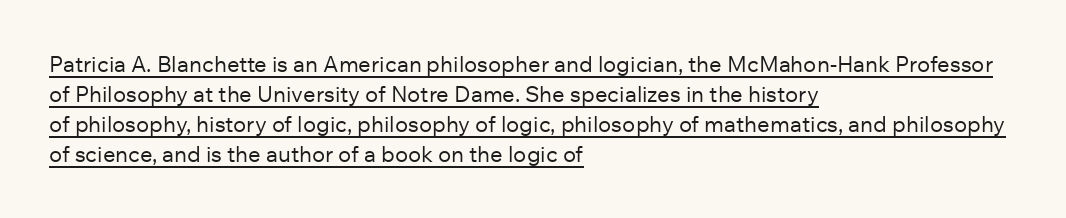
Stroke thickness stays within the range of a standard reading face or lighter. Words appear dense and cohesive because spacing is normal. Every word sits above its own underline. Normally led — the rows are evenly, conventionally spaced. The rendering anchors every line to the left-hand side.
